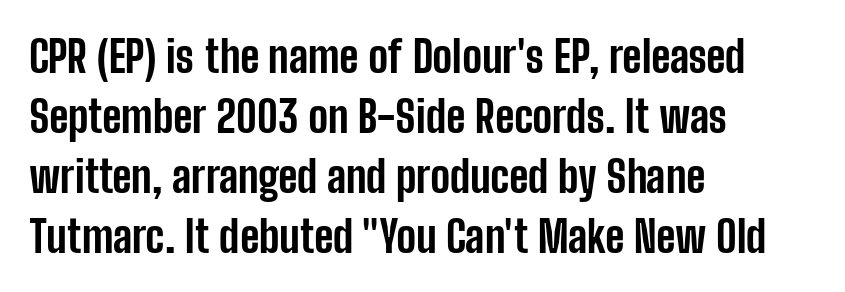
Q: Is the text bold? A: Yes.
Q: Is the text italic (slanted)? A: No, it is upright.
Q: Is the typeface a serif or a sans-serif typeface? A: Sans-serif.
Q: Is the text underlined? A: No.
Q: How is the paragraph aligned? A: Left-aligned.
Q: Is the spacing between letters normal or unusually wide? A: Normal.
Q: Is the spacing between lines tight, normal or loose? A: Normal.
Q: Width (condensed, normal, or wide)? A: Condensed.
Q: Stroke contrast? A: Low.
Q: x-height? A: Medium.
Q: Monospaced? A: No.
